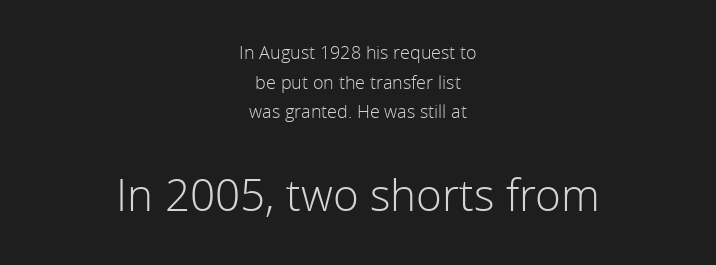
The image shows 44 px light sans-serif type, upright; set centered, normal line spacing (1.65x), normal letter spacing, not underlined; the second (bottom) block is 2.44x larger; low stroke contrast and a medium x-height.
